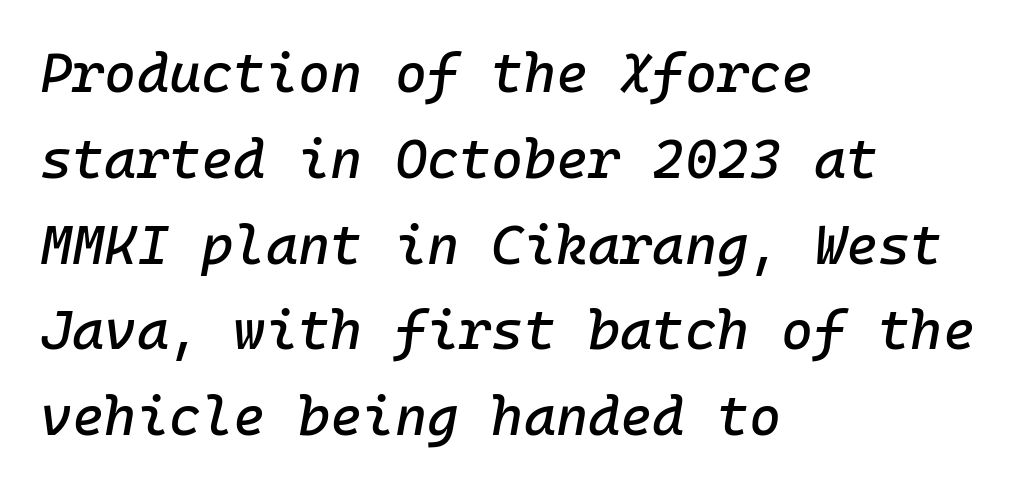
Regarding leading, the lines here are spaced in the standard way. Underline: absent. The text carries the slant typical of an italic or oblique font. Does extra space separate the letters? No, they use regular spacing. The rendering anchors every line to the left-hand side.
